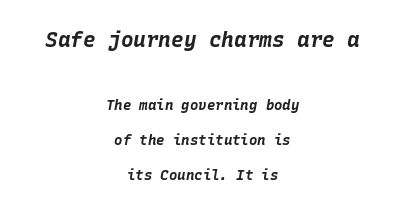
Q: Is the text bold? A: Yes.
Q: Is the text italic (slanted)? A: Yes, it leans right by about 10 degrees.
Q: Is the text underlined? A: No.
Q: How is the paragraph aligned? A: Centered.
Q: Is the spacing between letters normal or unusually wide? A: Normal.
Q: Is the spacing between lines tight, normal or loose? A: Loose.
Q: Which block of text is set in a larger size, the first (top) or the second (bottom)? A: The first (top) one.
